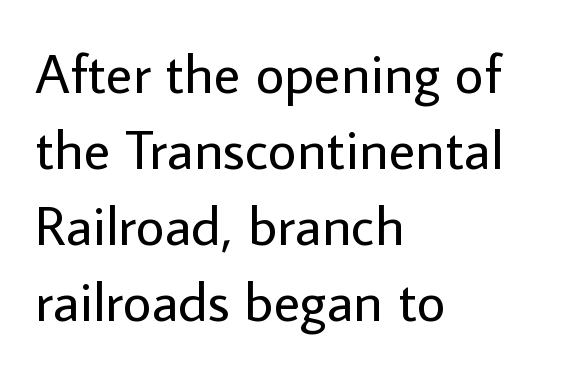
{"serif": "no", "italic": "no", "bold": "no", "weight": "regular", "width": "normal", "stroke_contrast": "low", "x_height": "medium", "monospaced": "no", "underline": "no", "align": "left", "line_spacing": "normal", "line_spacing_ratio": 1.36, "letter_spacing": "normal", "letter_spacing_em": 0.0, "glyph_px": 56}
